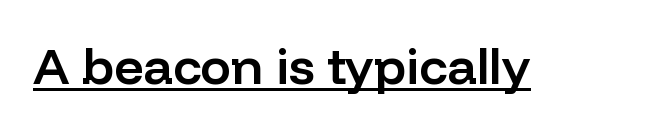
Each glyph is drawn with semibold strokes, heavier than normal yet not fully bold. The specimen reads as upright at a glance. Underlining? Definitely there. This rendering leaves character spacing at its baseline value.
